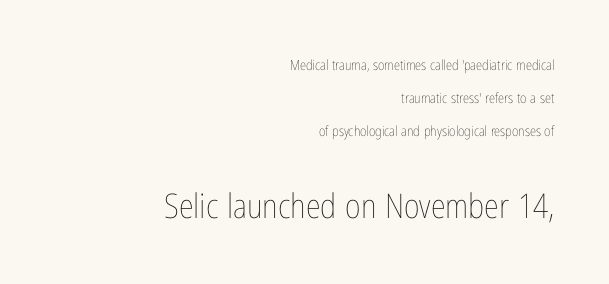
The axis of the letterforms is exactly vertical. All the whitespace from short lines collects on the left. Does the leading feel generous? Absolutely, it's lavish. The font is comparable to plain body text, perhaps lighter. The face used here is proportionally spaced, like ordinary book or web type. These two chunks differ in scale, with the bottom chunk taking the larger measure.
